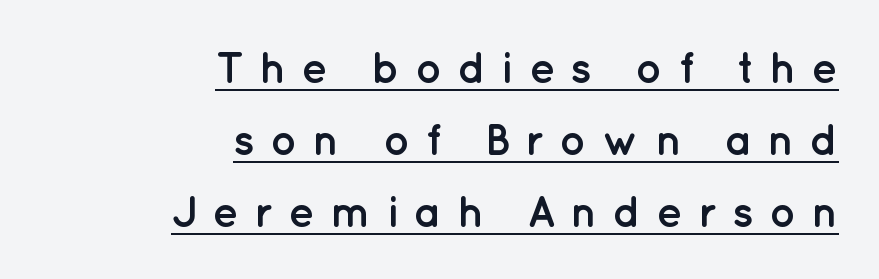
The image shows 44 px semibold sans-serif type, upright; set right-aligned, normal line spacing (1.64x), unusually wide letter spacing (+0.34 em), underlined; low stroke contrast and a medium x-height.
